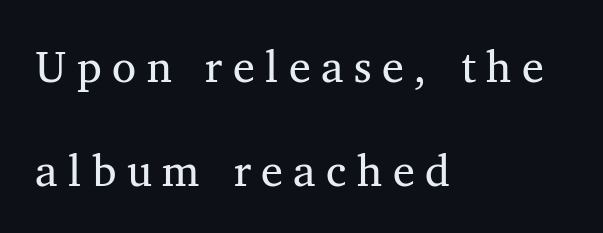
Q: Is the text italic (slanted)? A: No, it is upright.
Q: Is the typeface a serif or a sans-serif typeface? A: Serif.
Q: Is the text underlined? A: No.
Q: How is the paragraph aligned? A: Left-aligned.
Q: Is the spacing between letters normal or unusually wide? A: Unusually wide.
Q: Is the spacing between lines tight, normal or loose? A: Loose.
Q: Width (condensed, normal, or wide)? A: Normal.
Q: Stroke contrast? A: Medium.
Q: x-height? A: Medium.
Q: Monospaced? A: No.
